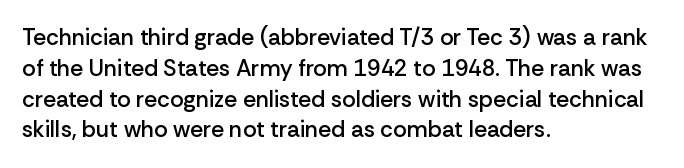
Q: Is the text bold? A: Semi-bold.
Q: Is the text italic (slanted)? A: No, it is upright.
Q: Is the text underlined? A: No.
Q: How is the paragraph aligned? A: Left-aligned.
Q: Is the spacing between letters normal or unusually wide? A: Normal.
Q: Is the spacing between lines tight, normal or loose? A: Normal.
